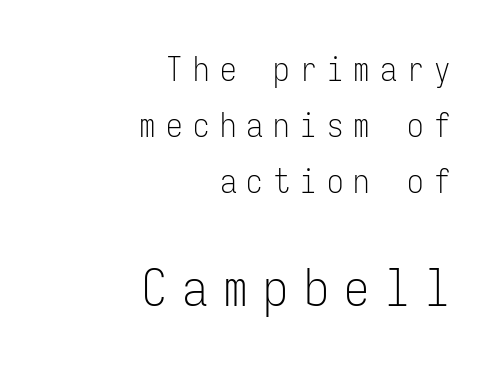
The image shows 50 px light, condensed sans-serif type, upright, monospaced; set right-aligned, normal line spacing (1.7x), unusually wide letter spacing (+0.31 em), not underlined; the second (bottom) block is 1.52x larger; low stroke contrast and a medium x-height.
